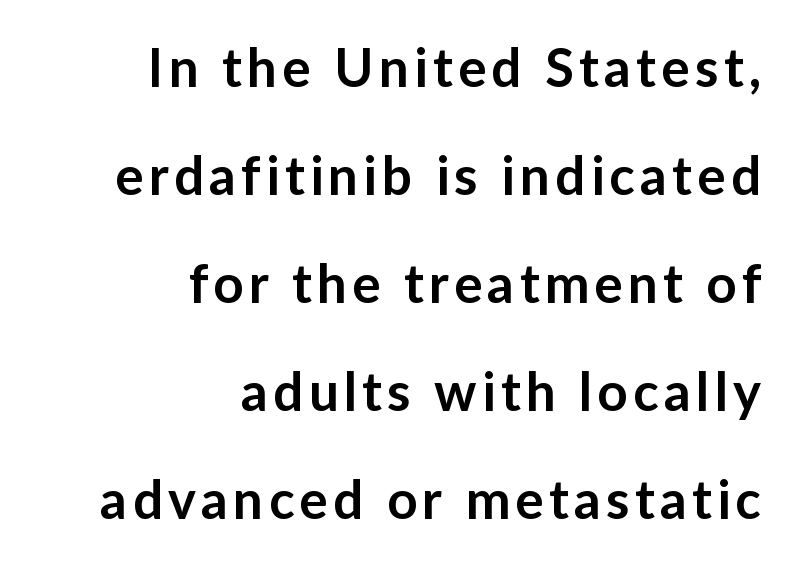
Q: Is the text bold? A: Semi-bold.
Q: Is the text italic (slanted)? A: No, it is upright.
Q: Is the typeface a serif or a sans-serif typeface? A: Sans-serif.
Q: Is the text underlined? A: No.
Q: How is the paragraph aligned? A: Right-aligned.
Q: Is the spacing between lines tight, normal or loose? A: Loose.
Q: Width (condensed, normal, or wide)? A: Normal.
Q: Stroke contrast? A: Low.
Q: x-height? A: Medium.
Q: Monospaced? A: No.
